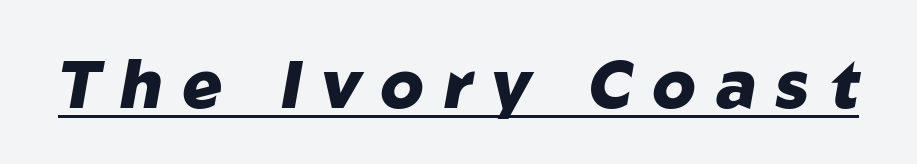
The image shows 67 px heavy type, italic (leaning right); set unusually wide letter spacing (+0.29 em), underlined; low stroke contrast and a medium x-height.
